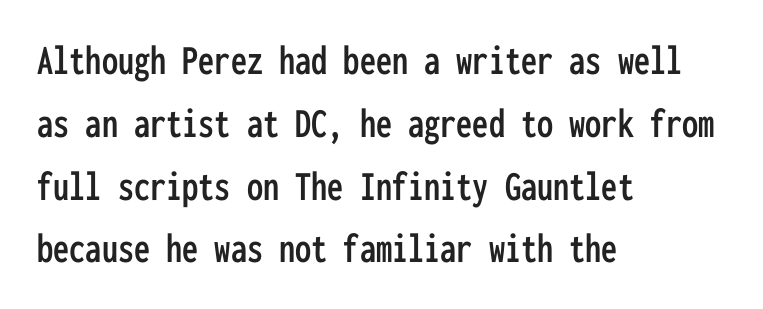
The lines are quadded left. The type family on display is of the sans-serif kind. Summary of vertical rhythm: regular, with standard interline spacing. A bare baseline throughout the passage. Ascenders rise straight up at ninety degrees. Looks like terminal output: every glyph gets an equal slot.
